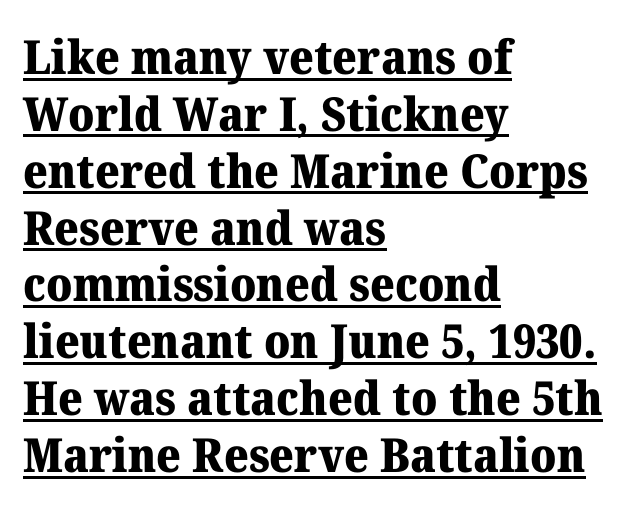
Q: Is the text bold? A: Yes.
Q: Is the text italic (slanted)? A: No, it is upright.
Q: Is the typeface a serif or a sans-serif typeface? A: Serif.
Q: Is the text underlined? A: Yes.
Q: How is the paragraph aligned? A: Left-aligned.
Q: Is the spacing between letters normal or unusually wide? A: Normal.
Q: Width (condensed, normal, or wide)? A: Normal.
Q: Stroke contrast? A: Medium.
Q: x-height? A: Medium.
Q: Monospaced? A: No.
